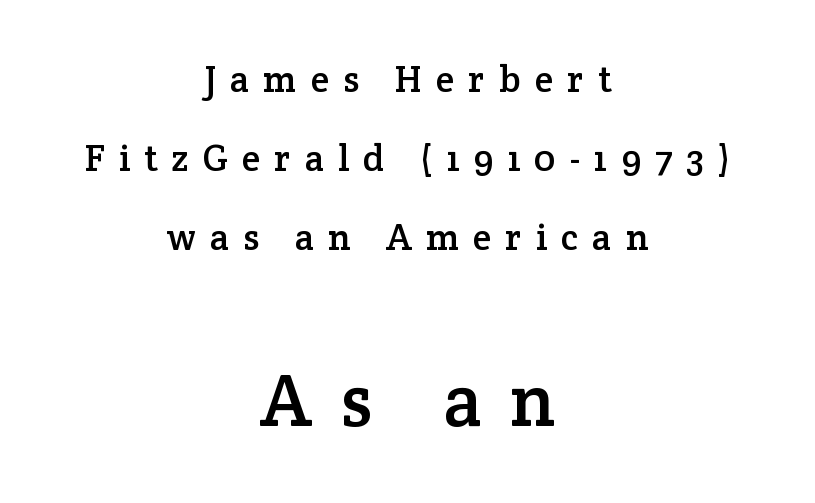
The image shows 74 px serif type, upright; set centered, loose line spacing (2.14x), unusually wide letter spacing (+0.38 em), not underlined; the second (bottom) block is 2.0x larger; low stroke contrast and a medium x-height.
